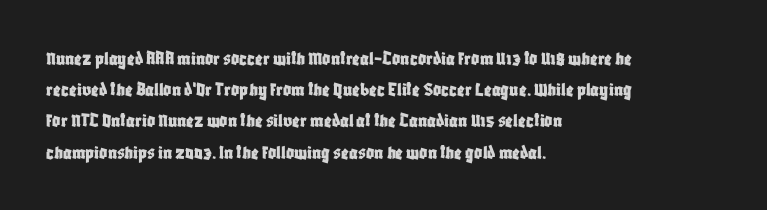
Q: Is the text italic (slanted)? A: No, it is upright.
Q: Is the text underlined? A: No.
Q: How is the paragraph aligned? A: Left-aligned.
Q: Is the spacing between letters normal or unusually wide? A: Normal.
Q: Is the spacing between lines tight, normal or loose? A: Normal.
